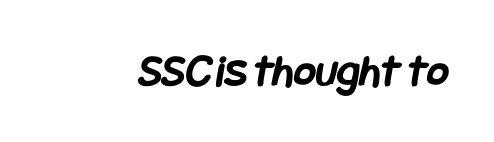
The words here are not underlined. The font family rendered here belongs to the sans-serif group. The letterforms sit shoulder to shoulder at normal distance. Look at the stroke-to-counter ratio: heavy, a bold.
